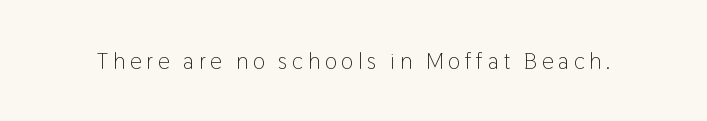
The image shows 23 px text type, upright; set unusually wide letter spacing (+0.21 em), not underlined.
